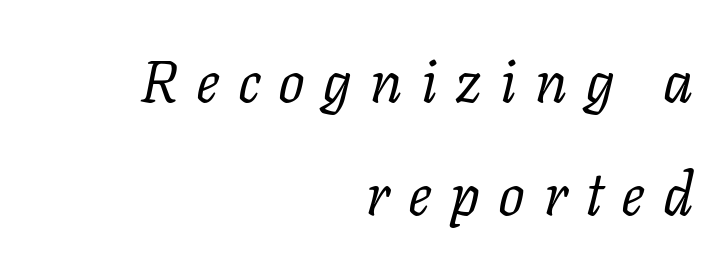
Q: Is the text bold? A: No.
Q: Is the text italic (slanted)? A: Yes, it leans right by about 11 degrees.
Q: Is the typeface a serif or a sans-serif typeface? A: Serif.
Q: Is the text underlined? A: No.
Q: How is the paragraph aligned? A: Right-aligned.
Q: Is the spacing between letters normal or unusually wide? A: Unusually wide.
Q: Is the spacing between lines tight, normal or loose? A: Loose.
Q: Width (condensed, normal, or wide)? A: Normal.
Q: Stroke contrast? A: Low.
Q: x-height? A: Medium.
Q: Monospaced? A: No.
